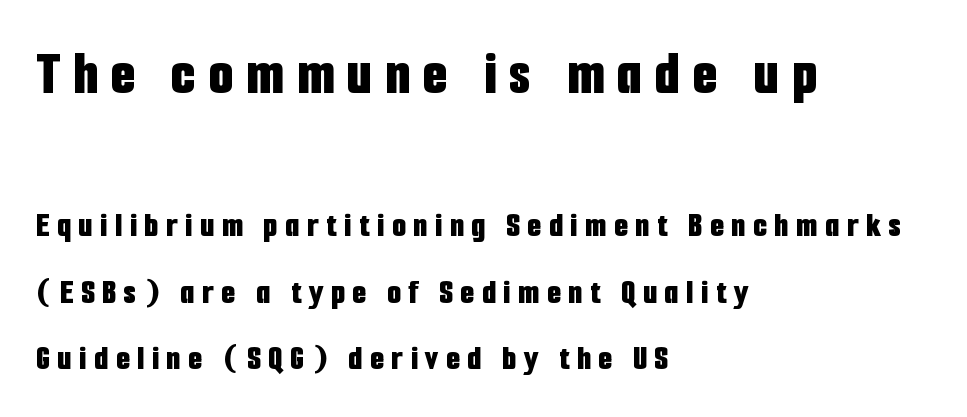
{"serif": "no", "italic": "no", "bold": "yes", "weight": "bold", "width": "condensed", "stroke_contrast": "low", "x_height": "medium", "monospaced": "no", "underline": "no", "align": "left", "line_spacing_ratio": 1.85, "letter_spacing": "wide", "letter_spacing_em": 0.21, "larger_block": "first", "size_ratio": 1.75, "glyph_px": 63}
